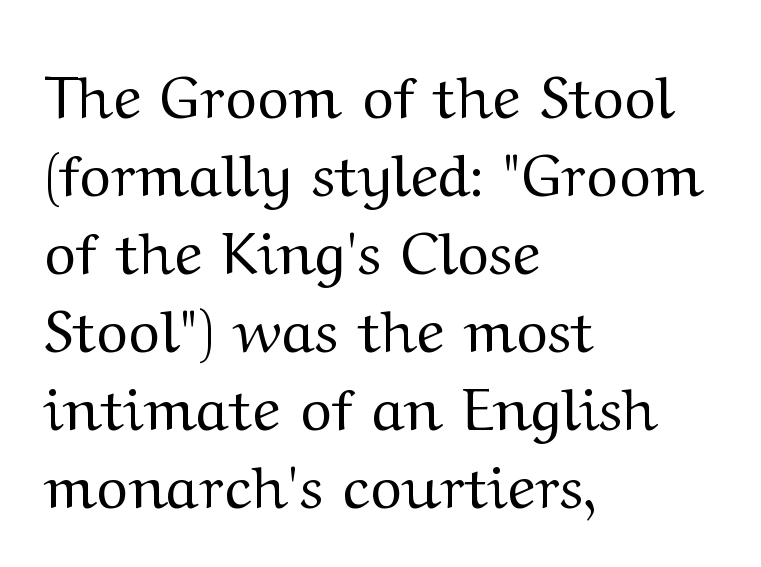
Q: Is the text bold? A: No.
Q: Is the text italic (slanted)? A: No, it is upright.
Q: Is the typeface a serif or a sans-serif typeface? A: Serif.
Q: Is the text underlined? A: No.
Q: How is the paragraph aligned? A: Left-aligned.
Q: Is the spacing between letters normal or unusually wide? A: Normal.
Q: Is the spacing between lines tight, normal or loose? A: Normal.
Q: Width (condensed, normal, or wide)? A: Wide.
Q: Stroke contrast? A: Medium.
Q: x-height? A: Medium.
Q: Monospaced? A: No.
